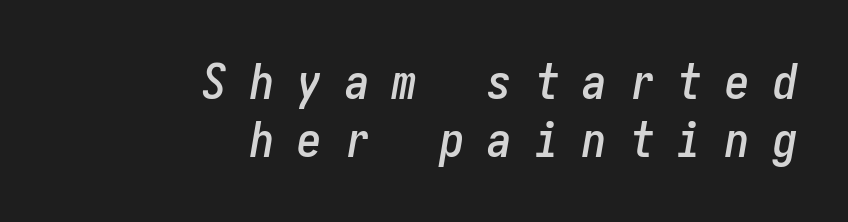
The image shows 49 px condensed type, italic (leaning right); set right-aligned, line spacing 1.18x, unusually wide letter spacing (+0.47 em), not underlined; low stroke contrast and a medium x-height.
